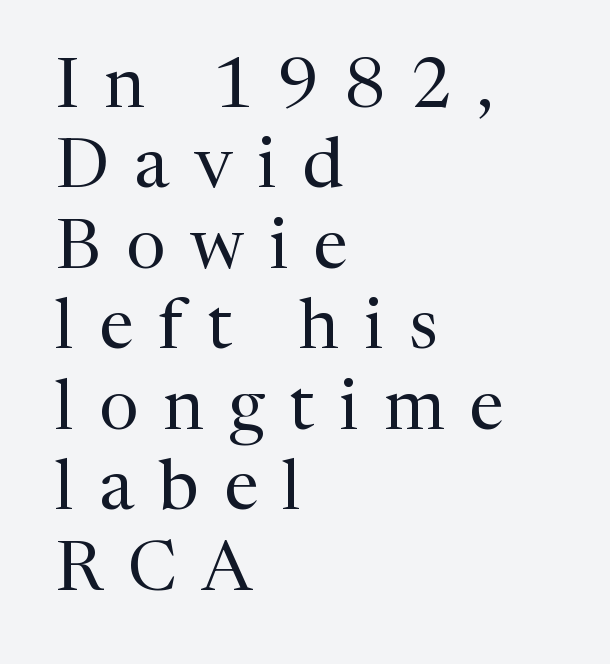
Q: Is the text bold? A: No.
Q: Is the text italic (slanted)? A: No, it is upright.
Q: Is the typeface a serif or a sans-serif typeface? A: Serif.
Q: Is the text underlined? A: No.
Q: How is the paragraph aligned? A: Left-aligned.
Q: Is the spacing between letters normal or unusually wide? A: Unusually wide.
Q: Is the spacing between lines tight, normal or loose? A: Tight.
Q: Width (condensed, normal, or wide)? A: Normal.
Q: Stroke contrast? A: Medium.
Q: x-height? A: Medium.
Q: Monospaced? A: No.
